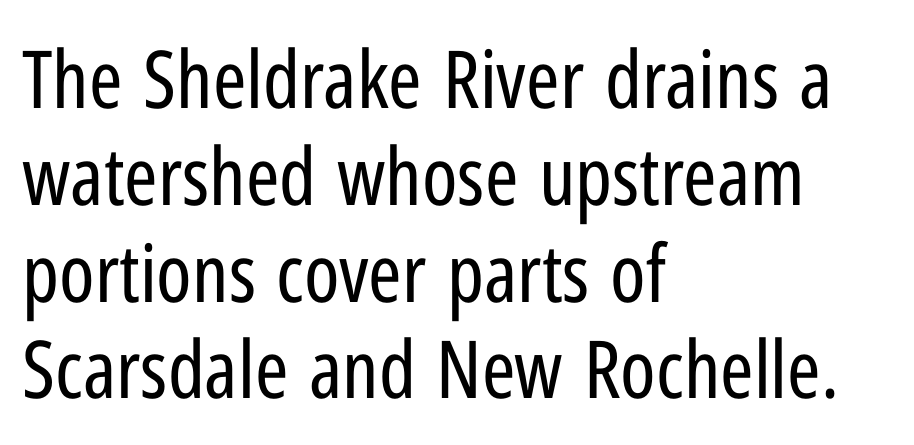
{"serif": "no", "italic": "no", "bold": "no", "weight": "regular", "width": "condensed", "stroke_contrast": "low", "x_height": "medium", "monospaced": "no", "underline": "no", "align": "left", "line_spacing_ratio": 1.21, "letter_spacing": "normal", "letter_spacing_em": 0.0, "glyph_px": 80}
